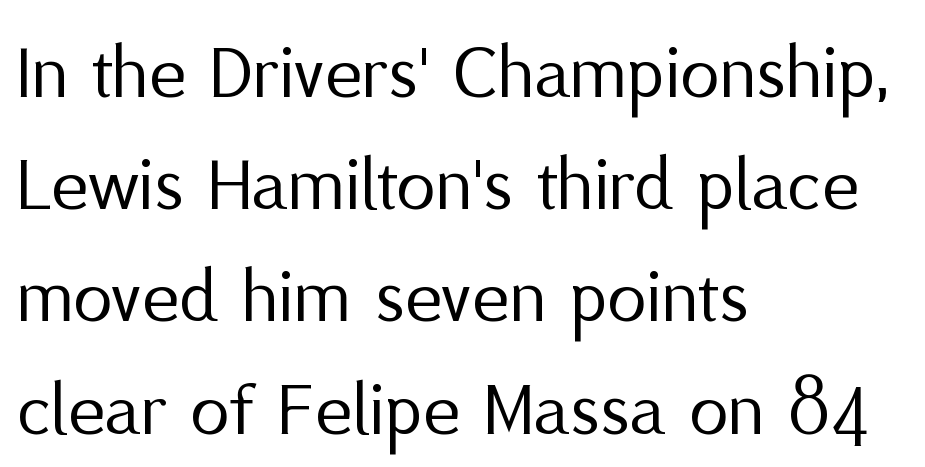
The image shows 79 px regular-weight sans-serif type, upright; set left-aligned, normal line spacing (1.42x), normal letter spacing, not underlined; medium stroke contrast and a medium x-height.
